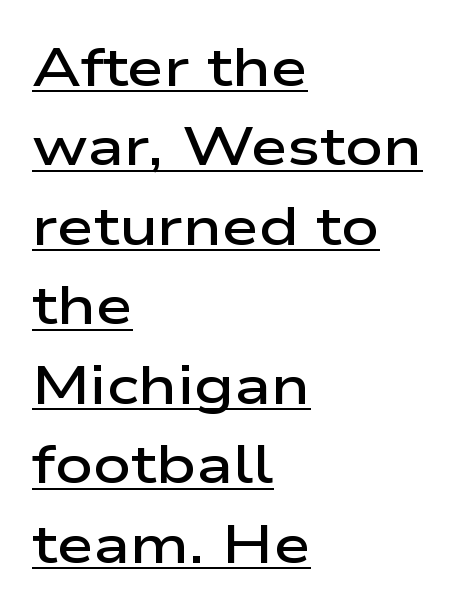
The image shows 53 px semibold, wide sans-serif type, upright; set left-aligned, normal line spacing (1.5x), normal letter spacing, underlined; low stroke contrast and a medium x-height.
